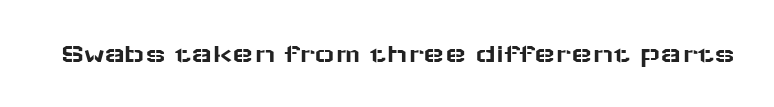
{"serif": "no", "italic": "no", "width": "wide", "stroke_contrast": "low", "x_height": "medium", "monospaced": "no", "underline": "no", "letter_spacing": "normal", "letter_spacing_em": 0.0, "glyph_px": 28}
